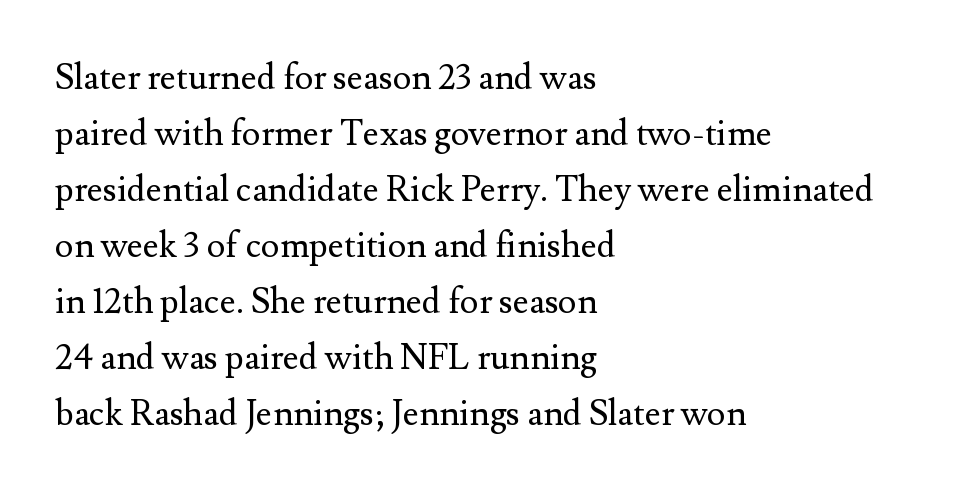
{"serif": "yes", "italic": "no", "bold": "no", "weight": "regular", "width": "normal", "stroke_contrast": "medium", "x_height": "small", "monospaced": "no", "underline": "no", "align": "left", "line_spacing": "normal", "line_spacing_ratio": 1.6, "letter_spacing": "normal", "letter_spacing_em": 0.0, "glyph_px": 35}
